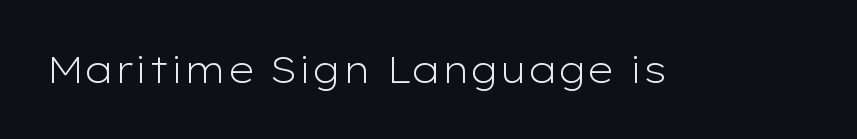
{"serif": "no", "italic": "no", "bold": "no", "weight": "light", "width": "wide", "stroke_contrast": "low", "x_height": "medium", "monospaced": "no", "underline": "no", "letter_spacing": "normal", "letter_spacing_em": 0.0, "glyph_px": 37}
